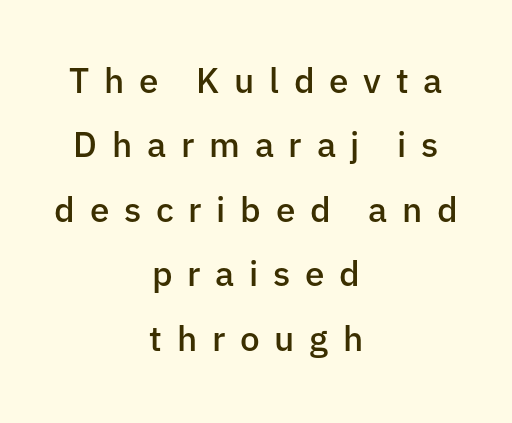
Q: Is the text bold? A: Semi-bold.
Q: Is the text italic (slanted)? A: No, it is upright.
Q: Is the typeface a serif or a sans-serif typeface? A: Sans-serif.
Q: Is the text underlined? A: No.
Q: How is the paragraph aligned? A: Centered.
Q: Is the spacing between letters normal or unusually wide? A: Unusually wide.
Q: Width (condensed, normal, or wide)? A: Normal.
Q: Stroke contrast? A: Low.
Q: x-height? A: Medium.
Q: Monospaced? A: No.
